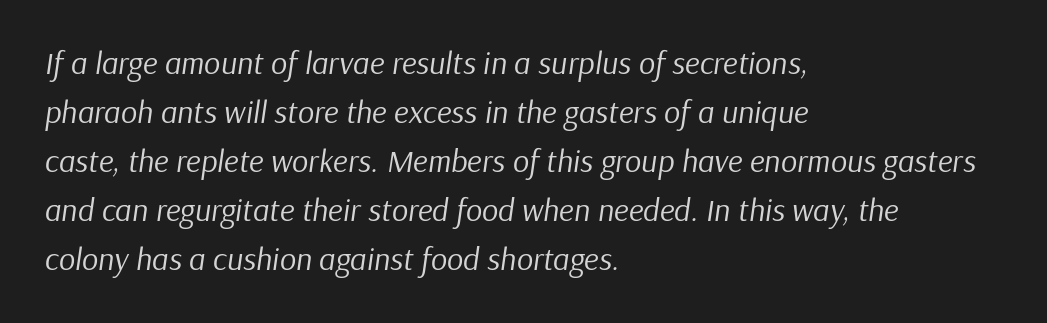
The image shows 32 px regular-weight type, italic (leaning right); set left-aligned, normal line spacing (1.53x), normal letter spacing, not underlined; low stroke contrast and a medium x-height.
